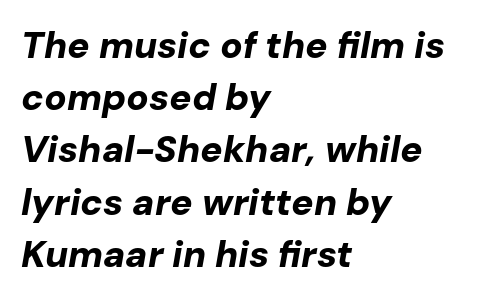
{"italic": "yes", "lean": "right", "slant_degrees": 10, "bold": "yes", "weight": "bold", "width": "normal", "stroke_contrast": "low", "x_height": "medium", "monospaced": "no", "underline": "no", "align": "left", "line_spacing": "normal", "line_spacing_ratio": 1.41, "letter_spacing": "normal", "letter_spacing_em": 0.0, "glyph_px": 37}
